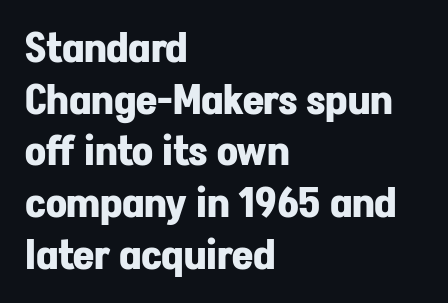
The image shows 41 px bold sans-serif type, upright; set left-aligned, normal line spacing (1.26x), normal letter spacing, not underlined; low stroke contrast and a medium x-height.
